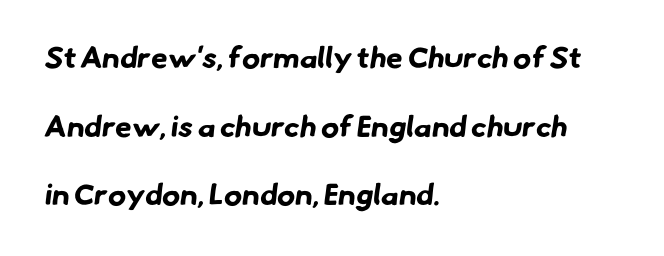
Q: Is the text bold? A: Yes.
Q: Is the typeface a serif or a sans-serif typeface? A: Sans-serif.
Q: Is the text underlined? A: No.
Q: How is the paragraph aligned? A: Left-aligned.
Q: Is the spacing between letters normal or unusually wide? A: Normal.
Q: Is the spacing between lines tight, normal or loose? A: Loose.
Q: Width (condensed, normal, or wide)? A: Normal.
Q: Stroke contrast? A: Low.
Q: x-height? A: Small.
Q: Monospaced? A: No.
